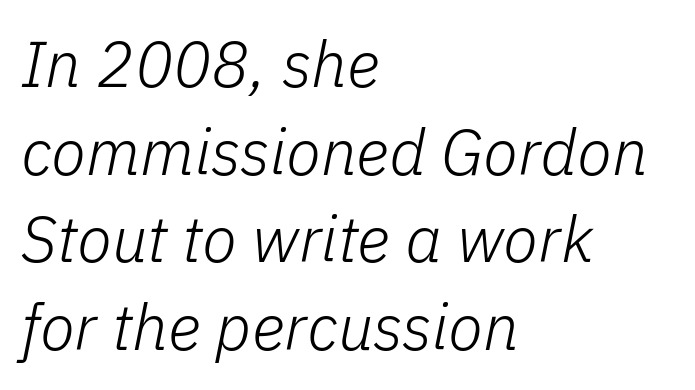
Rendered with sloped, italic letterforms. Compared with a typical body face, this is equally light or lighter still. The lines in this sample share a left origin and differ only in where they stop. Note the varied advance widths — an 'i' is clearly narrower than an 'm'.
